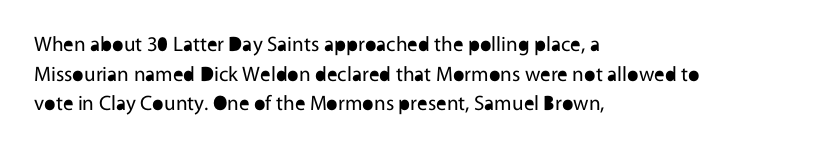
The image shows 21 px text type, upright; set left-aligned, normal line spacing (1.41x), normal letter spacing, not underlined.
